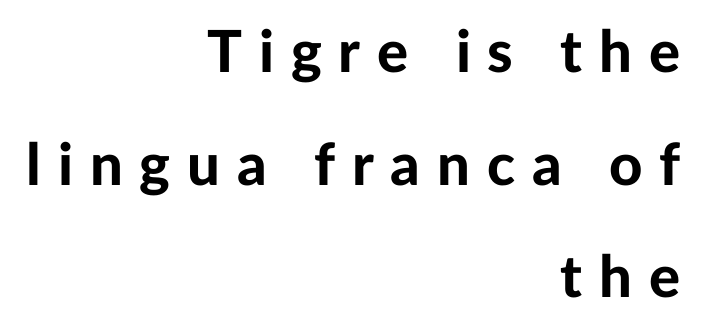
The image shows 58 px bold sans-serif type, upright; set right-aligned, loose line spacing (1.94x), unusually wide letter spacing (+0.29 em), not underlined; low stroke contrast and a medium x-height.
